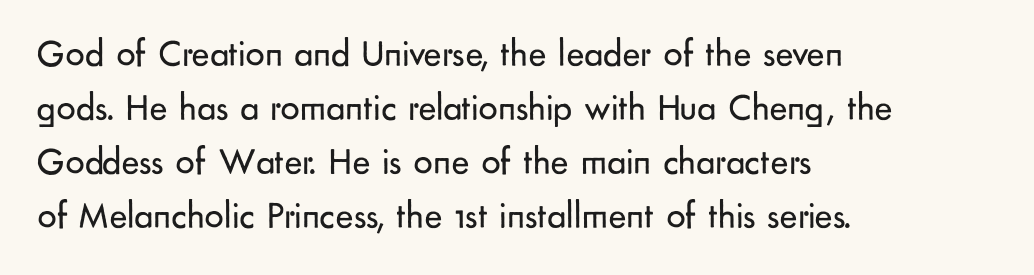
The image shows 38 px regular-weight sans-serif type, upright; set left-aligned, normal line spacing (1.42x), normal letter spacing, not underlined; low stroke contrast and a small x-height.
